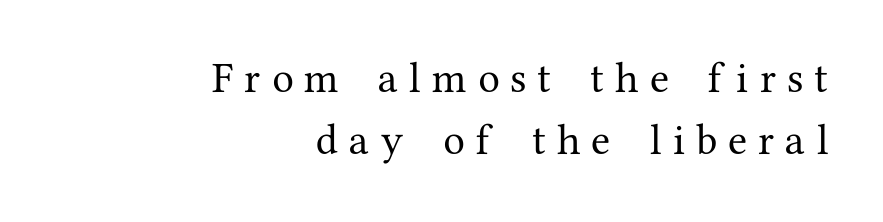
{"serif": "yes", "italic": "no", "width": "normal", "stroke_contrast": "medium", "x_height": "medium", "monospaced": "no", "underline": "no", "align": "right", "line_spacing_ratio": 1.76, "letter_spacing": "wide", "letter_spacing_em": 0.32, "glyph_px": 35}
